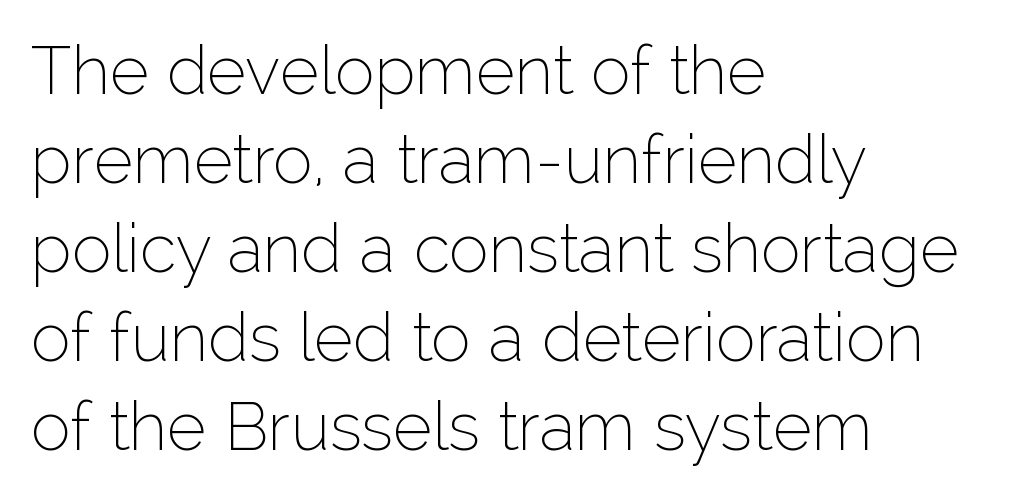
Q: Is the text bold? A: No.
Q: Is the text italic (slanted)? A: No, it is upright.
Q: Is the typeface a serif or a sans-serif typeface? A: Sans-serif.
Q: Is the text underlined? A: No.
Q: How is the paragraph aligned? A: Left-aligned.
Q: Is the spacing between letters normal or unusually wide? A: Normal.
Q: Is the spacing between lines tight, normal or loose? A: Normal.
Q: Width (condensed, normal, or wide)? A: Normal.
Q: Stroke contrast? A: Low.
Q: x-height? A: Medium.
Q: Monospaced? A: No.
